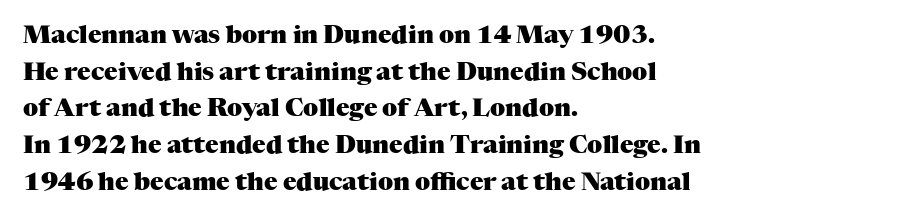
The image shows 25 px bold type, upright; set left-aligned, normal line spacing (1.47x), normal letter spacing, not underlined.
